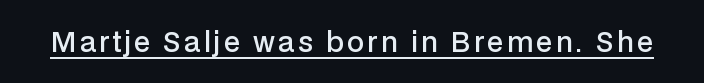
Underline: present. No italicization has been applied; the sample stays upright. Summary of weight: moderately heavy, a semibold.
